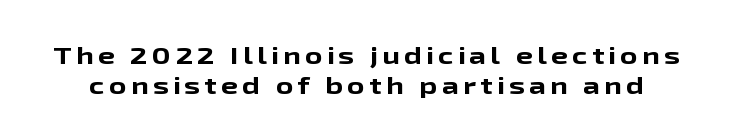
Q: Is the text bold? A: Yes.
Q: Is the text italic (slanted)? A: No, it is upright.
Q: Is the text underlined? A: No.
